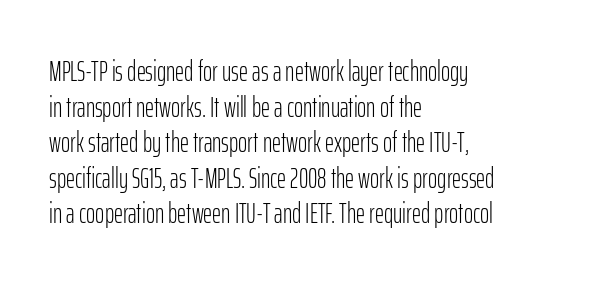
Are there feet on the stems? There aren't — it's a sans. Weight class: somewhere from thin through regular. If you drew a ruler down the left edge, every line would touch it. This block has exactly the height ordinary leading produces. When letters stand straight like this, we call the style roman or upright.
